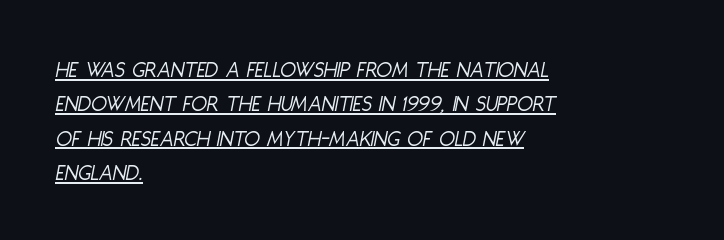
Q: Is the text bold? A: No.
Q: Is the text italic (slanted)? A: Yes, it leans right by about 11 degrees.
Q: Is the text underlined? A: Yes.
Q: How is the paragraph aligned? A: Left-aligned.
Q: Is the spacing between letters normal or unusually wide? A: Normal.
Q: Is the spacing between lines tight, normal or loose? A: Normal.
